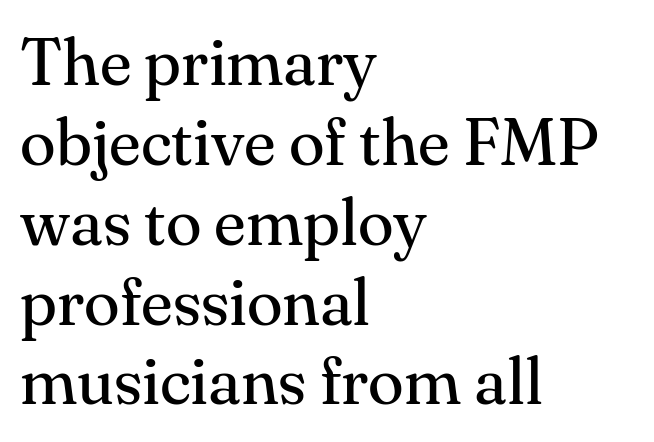
Q: Is the text bold? A: No.
Q: Is the text italic (slanted)? A: No, it is upright.
Q: Is the typeface a serif or a sans-serif typeface? A: Serif.
Q: Is the text underlined? A: No.
Q: How is the paragraph aligned? A: Left-aligned.
Q: Is the spacing between letters normal or unusually wide? A: Normal.
Q: Width (condensed, normal, or wide)? A: Normal.
Q: Stroke contrast? A: Medium.
Q: x-height? A: Small.
Q: Monospaced? A: No.
